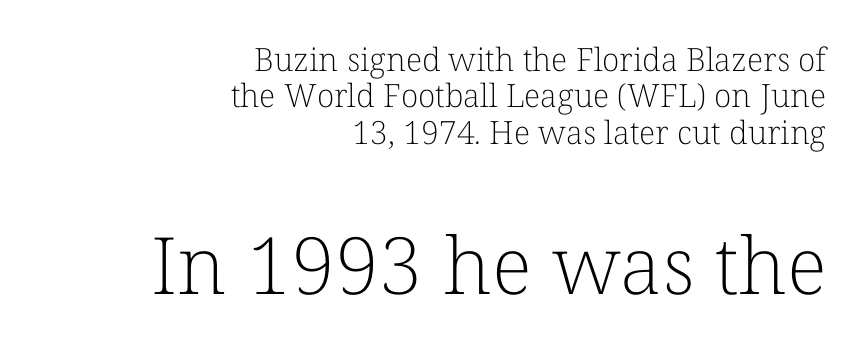
Q: Is the text bold? A: No.
Q: Is the text italic (slanted)? A: No, it is upright.
Q: Is the typeface a serif or a sans-serif typeface? A: Serif.
Q: Is the text underlined? A: No.
Q: How is the paragraph aligned? A: Right-aligned.
Q: Is the spacing between letters normal or unusually wide? A: Normal.
Q: Is the spacing between lines tight, normal or loose? A: Tight.
Q: Which block of text is set in a larger size, the first (top) or the second (bottom)? A: The second (bottom) one.
Q: Width (condensed, normal, or wide)? A: Normal.
Q: Stroke contrast? A: Low.
Q: x-height? A: Medium.
Q: Monospaced? A: No.
